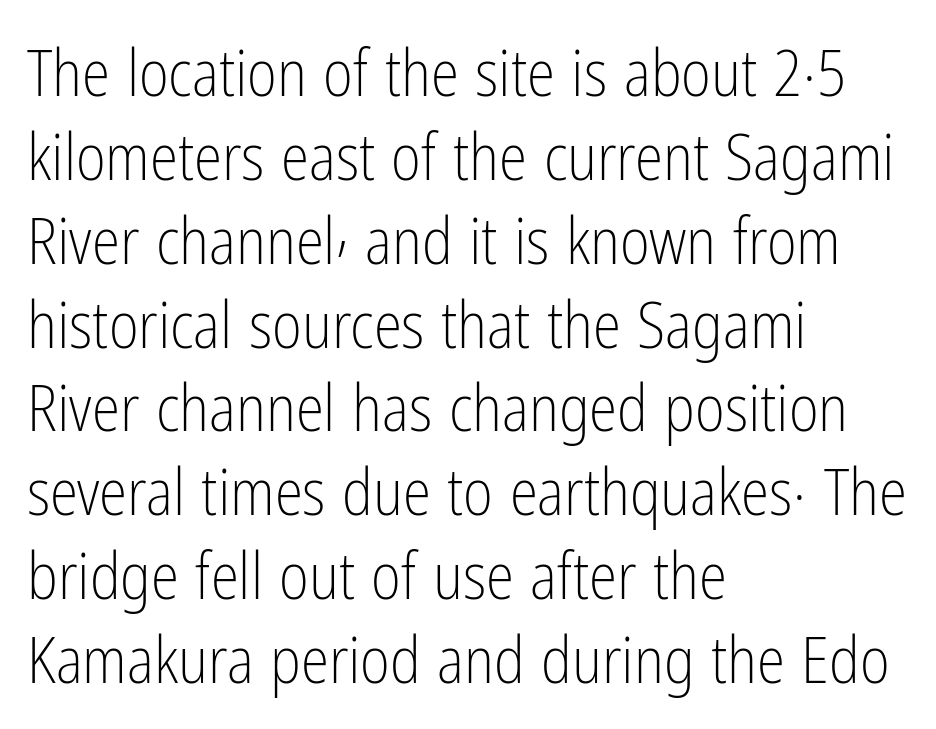
Q: Is the text bold? A: No.
Q: Is the text italic (slanted)? A: No, it is upright.
Q: Is the typeface a serif or a sans-serif typeface? A: Sans-serif.
Q: Is the text underlined? A: No.
Q: How is the paragraph aligned? A: Left-aligned.
Q: Is the spacing between letters normal or unusually wide? A: Normal.
Q: Is the spacing between lines tight, normal or loose? A: Normal.
Q: Width (condensed, normal, or wide)? A: Condensed.
Q: Stroke contrast? A: Low.
Q: x-height? A: Medium.
Q: Monospaced? A: No.
